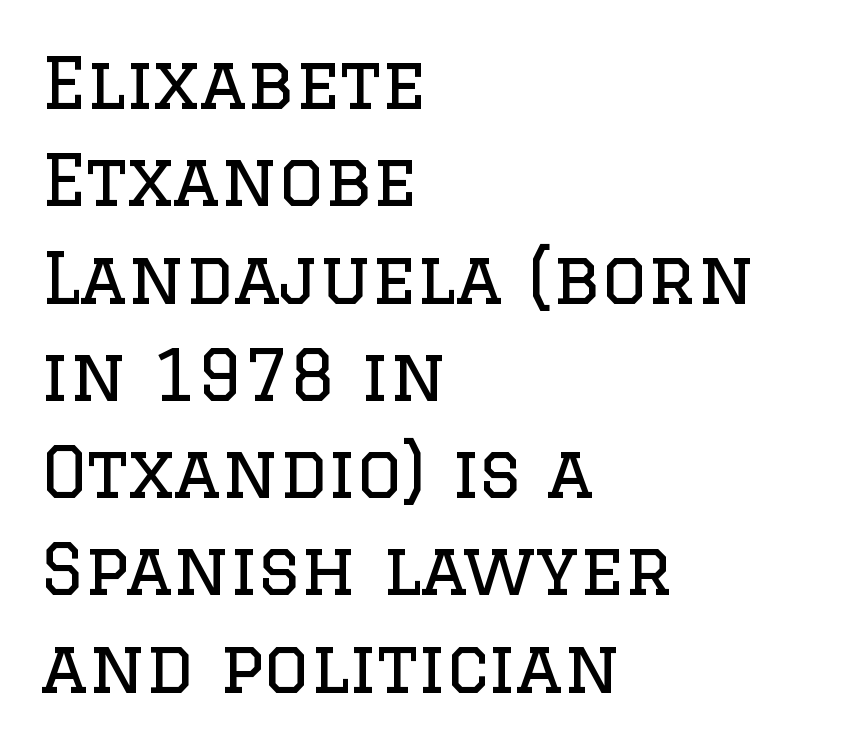
The image shows 71 px regular-weight serif type, upright; set left-aligned, normal line spacing (1.37x), normal letter spacing, not underlined; low stroke contrast and a large x-height.
